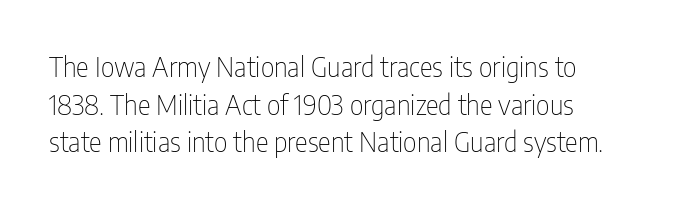
Notice how the stems are strictly vertical — no italics here. A bare baseline throughout the passage. Inter-character spacing is left at the font's built-in metrics. Vertical spacing — default. The ragged edge is on the right, which tells us the setting is flush left. The font sits on the lighter half of the weight spectrum, regular included.
